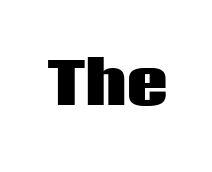
{"serif": "no", "italic": "no", "bold": "yes", "weight": "heavy", "width": "normal", "stroke_contrast": "low", "x_height": "large", "monospaced": "no", "underline": "no", "letter_spacing": "normal", "letter_spacing_em": 0.0, "glyph_px": 57}
